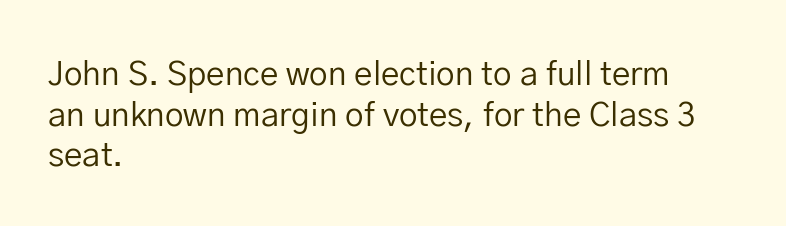
Every stem runs plumb, perpendicular to the baseline. Beneath every word, the page is bare. The weight would be labelled regular, book, light, or lighter still. The passage shown is typed in a proportional face where columns would drift. Stroke terminals: plain, sans-serif. Letter spacing: default.
